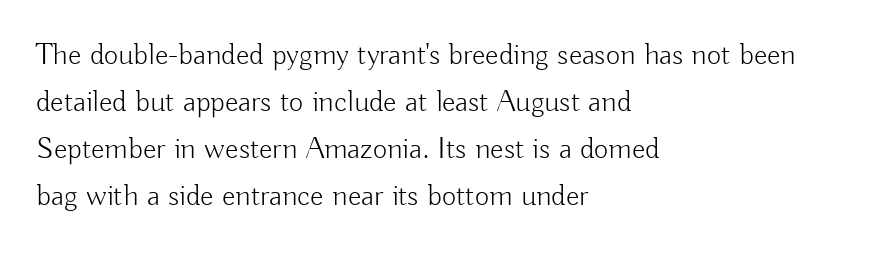
Q: Is the text bold? A: No.
Q: Is the text italic (slanted)? A: No, it is upright.
Q: Is the typeface a serif or a sans-serif typeface? A: Sans-serif.
Q: Is the text underlined? A: No.
Q: How is the paragraph aligned? A: Left-aligned.
Q: Is the spacing between letters normal or unusually wide? A: Normal.
Q: Is the spacing between lines tight, normal or loose? A: Normal.
Q: Width (condensed, normal, or wide)? A: Normal.
Q: Stroke contrast? A: Low.
Q: x-height? A: Small.
Q: Monospaced? A: No.
